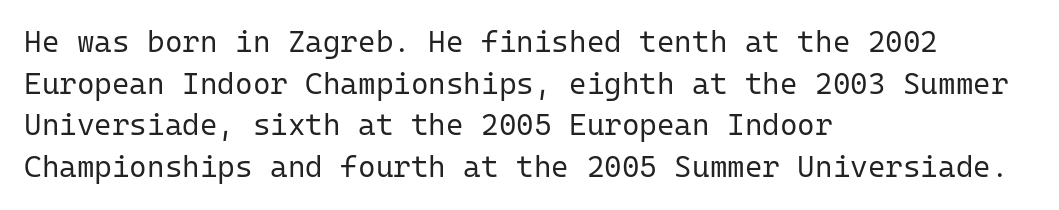
The image shows 30 px regular-weight sans-serif type, upright, monospaced; set left-aligned, normal line spacing (1.39x), normal letter spacing, not underlined; low stroke contrast and a medium x-height.
